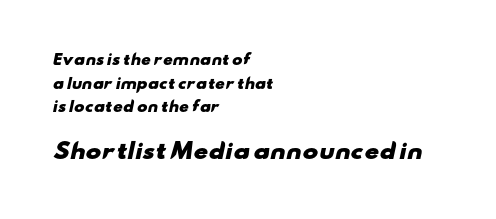
The image shows 21 px bold type; set left-aligned, normal line spacing (1.69x), normal letter spacing, not underlined; the second (bottom) block is 1.5x larger.
